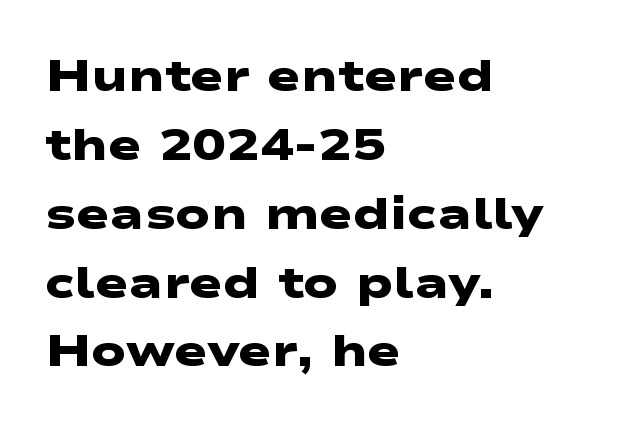
Q: Is the text bold? A: Yes.
Q: Is the typeface a serif or a sans-serif typeface? A: Sans-serif.
Q: Is the text underlined? A: No.
Q: How is the paragraph aligned? A: Left-aligned.
Q: Is the spacing between letters normal or unusually wide? A: Normal.
Q: Is the spacing between lines tight, normal or loose? A: Normal.
Q: Width (condensed, normal, or wide)? A: Wide.
Q: Stroke contrast? A: Low.
Q: x-height? A: Medium.
Q: Monospaced? A: No.
